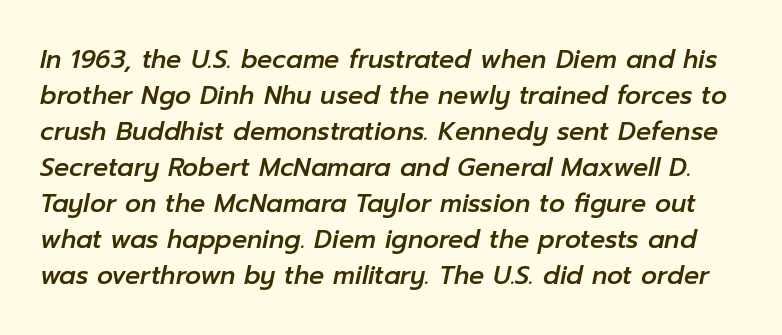
Words float on clear page, feet unadorned. Slant detected: the letters are inclined. Leading: standard. Each word holds together tightly as a unit, with standard inter-letter gaps.
